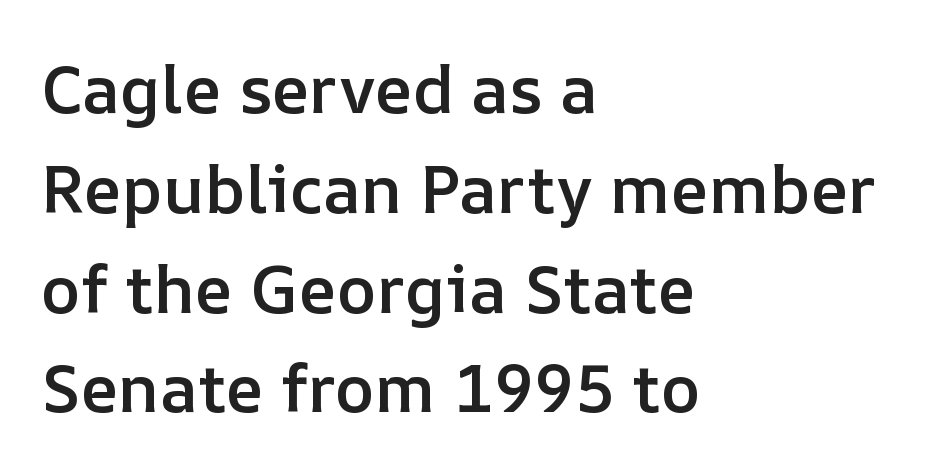
{"italic": "no", "bold": "semi", "weight": "semibold", "width": "normal", "stroke_contrast": "low", "x_height": "medium", "monospaced": "no", "underline": "no", "align": "left", "line_spacing": "normal", "line_spacing_ratio": 1.49, "letter_spacing": "normal", "letter_spacing_em": 0.0, "glyph_px": 67}
